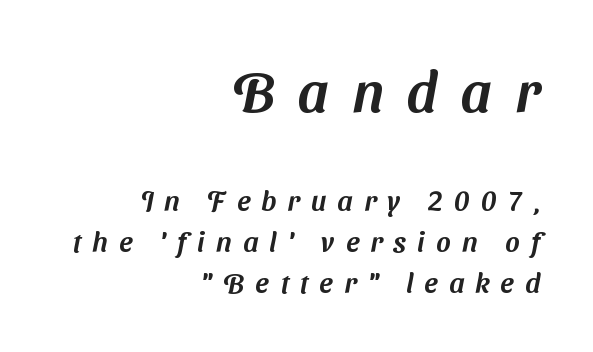
The image shows 57 px sans-serif type; set right-aligned, normal line spacing (1.46x), unusually wide letter spacing (+0.4 em), not underlined; the first (top) block is 2.04x larger; medium stroke contrast and a medium x-height.
